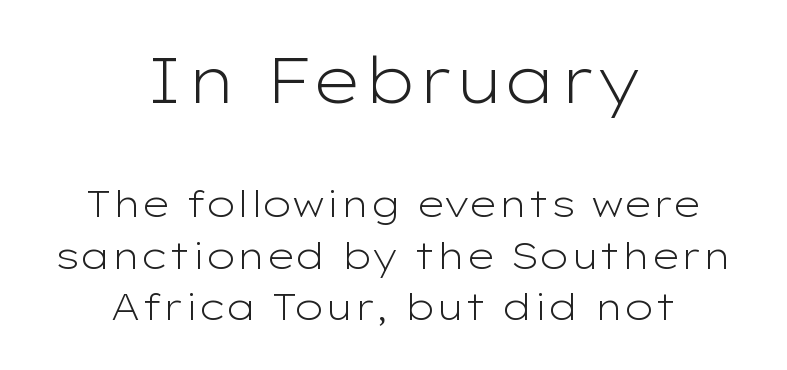
{"serif": "no", "italic": "no", "bold": "no", "weight": "light", "width": "wide", "stroke_contrast": "low", "x_height": "medium", "monospaced": "no", "underline": "no", "align": "center", "line_spacing": "normal", "line_spacing_ratio": 1.4, "letter_spacing": "normal", "letter_spacing_em": 0.0, "larger_block": "first", "size_ratio": 1.73, "glyph_px": 64}
